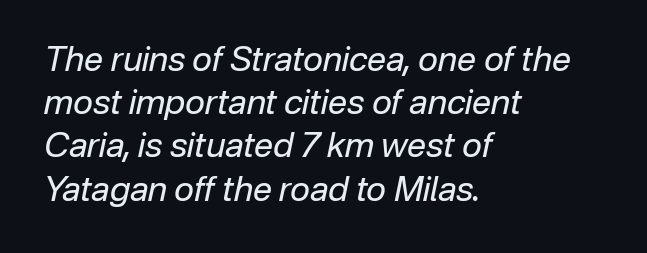
{"italic": "yes", "lean": "right", "slant_degrees": 12, "bold": "no", "weight": "regular", "width": "normal", "stroke_contrast": "low", "x_height": "medium", "monospaced": "no", "underline": "no", "align": "left", "line_spacing": "normal", "line_spacing_ratio": 1.27, "letter_spacing": "normal", "letter_spacing_em": 0.0, "glyph_px": 34}
